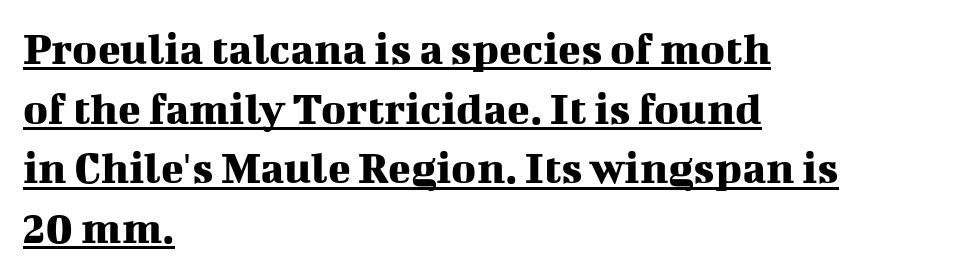
{"serif": "yes", "italic": "no", "width": "normal", "stroke_contrast": "medium", "x_height": "medium", "monospaced": "no", "underline": "yes", "align": "left", "line_spacing": "normal", "line_spacing_ratio": 1.27, "letter_spacing": "normal", "letter_spacing_em": 0.0, "glyph_px": 47}
